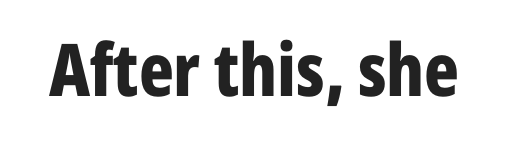
Q: Is the text bold? A: Yes.
Q: Is the text italic (slanted)? A: No, it is upright.
Q: Is the typeface a serif or a sans-serif typeface? A: Sans-serif.
Q: Is the text underlined? A: No.
Q: Is the spacing between letters normal or unusually wide? A: Normal.
Q: Width (condensed, normal, or wide)? A: Condensed.
Q: Stroke contrast? A: Low.
Q: x-height? A: Medium.
Q: Monospaced? A: No.
